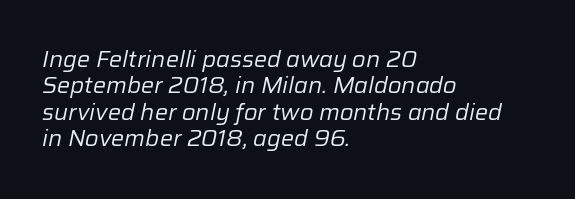
Q: Is the text bold? A: No.
Q: Is the text italic (slanted)? A: Yes, it leans right by about 12 degrees.
Q: Is the text underlined? A: No.
Q: How is the paragraph aligned? A: Left-aligned.
Q: Is the spacing between letters normal or unusually wide? A: Normal.
